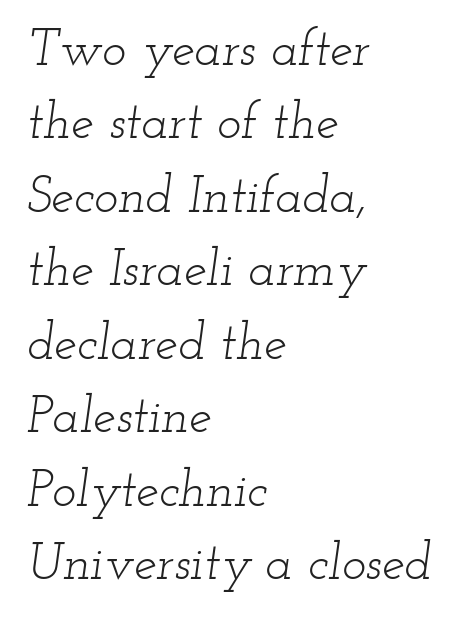
The line-height multiplier appears to be the usual default. On a weight scale, this lands at 450 or below. Inter-character spacing is left at the font's built-in metrics. Italic: yes, the glyphs are oblique. In CSS terms this would be text-align: left. Proportional: the letters do not fall into vertical columns.
